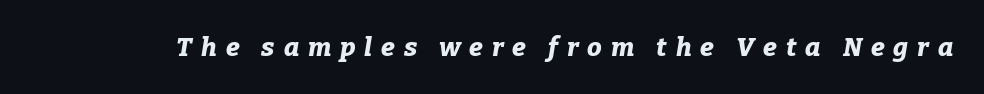
The glyphs are unaccompanied by any horizontal stroke below them. In terms of letterspacing, this is a distinctly airy, spread setting. The lettering tilts uniformly, giving the passage an italic look. Strong, thick strokes mark this as bold type.
